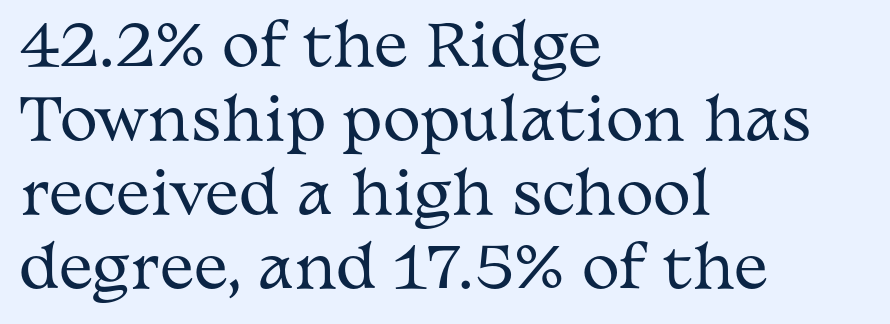
Is this a fixed-width face? No — the glyphs have proportional, varying widths. This reads as an unemphasized weight, regular at the heaviest. Characters remain perfectly vertical along every line. Glyph-to-glyph distance matches everyday printed text. Clear beneath every line of the passage. One glance says typical: line gaps are just what's usual.
